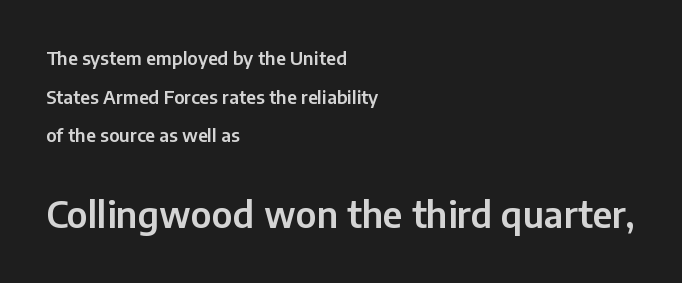
The image shows 36 px sans-serif type, upright; set left-aligned, loose line spacing (2.14x), normal letter spacing, not underlined; the second (bottom) block is 2.0x larger; low stroke contrast and a medium x-height.
